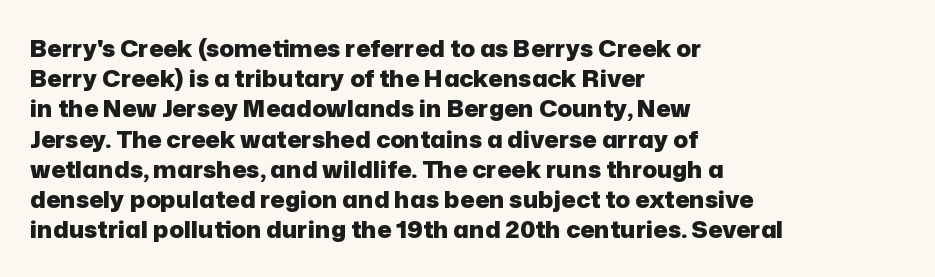
The ragged edge is on the right, which tells us the setting is flush left. The space beneath each line is pristine and unruled. This rendering leaves character spacing at its baseline value. The passage shown stacks its lines at a standard gap. Italic? Not at all — the glyphs are vertical. Emphasis by weight is at full strength: bold.
